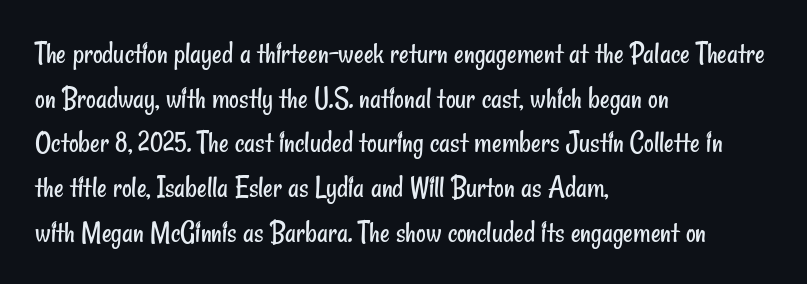
Q: Is the text bold? A: No.
Q: Is the typeface a serif or a sans-serif typeface? A: Sans-serif.
Q: Is the text underlined? A: No.
Q: How is the paragraph aligned? A: Left-aligned.
Q: Is the spacing between letters normal or unusually wide? A: Normal.
Q: Is the spacing between lines tight, normal or loose? A: Normal.
Q: Width (condensed, normal, or wide)? A: Condensed.
Q: Stroke contrast? A: Low.
Q: x-height? A: Small.
Q: Monospaced? A: No.
